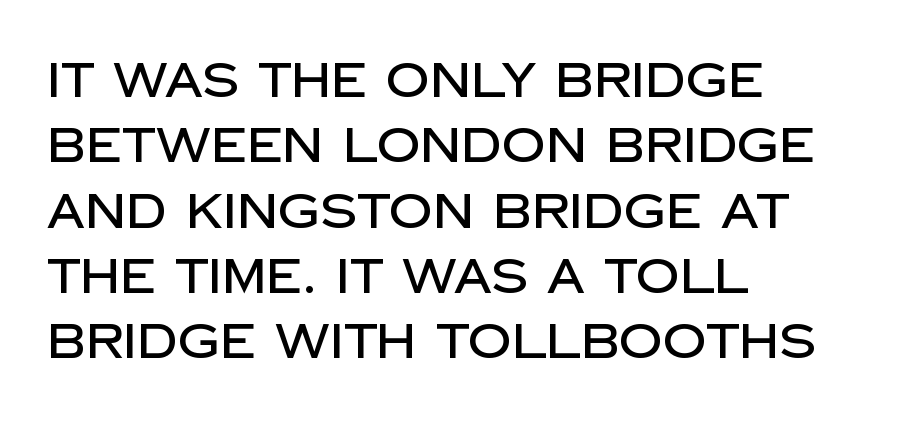
The image shows 48 px sans-serif type, upright; set left-aligned, normal line spacing (1.36x), normal letter spacing, not underlined; low stroke contrast and a large x-height.
